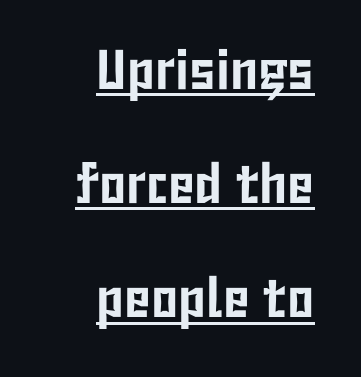
This sample trades compactness for vertical openness between lines. The line texture is even and compact thanks to regular tracking. Serif or sans? Sans — the stroke terminals are bare. This is the regular roman posture of the typeface. Underlined type.
